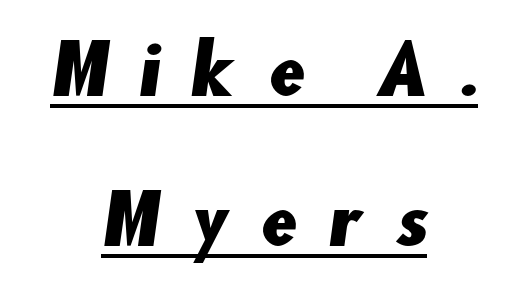
Q: Is the typeface a serif or a sans-serif typeface? A: Sans-serif.
Q: Is the text underlined? A: Yes.
Q: How is the paragraph aligned? A: Centered.
Q: Is the spacing between letters normal or unusually wide? A: Unusually wide.
Q: Is the spacing between lines tight, normal or loose? A: Loose.
Q: Width (condensed, normal, or wide)? A: Normal.
Q: Stroke contrast? A: Low.
Q: x-height? A: Small.
Q: Monospaced? A: No.
